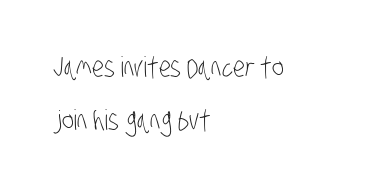
Q: Is the text bold? A: No.
Q: Is the typeface a serif or a sans-serif typeface? A: Sans-serif.
Q: Is the text underlined? A: No.
Q: How is the paragraph aligned? A: Left-aligned.
Q: Is the spacing between letters normal or unusually wide? A: Normal.
Q: Width (condensed, normal, or wide)? A: Condensed.
Q: Stroke contrast? A: Low.
Q: x-height? A: Large.
Q: Monospaced? A: No.
